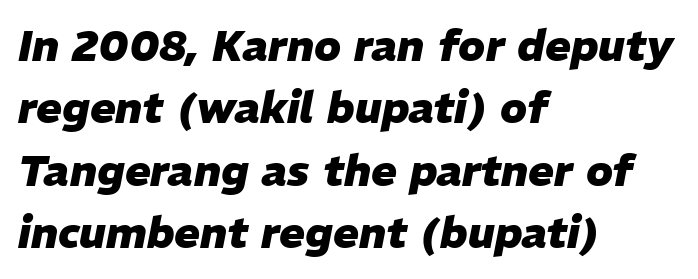
Q: Is the text bold? A: Yes.
Q: Is the text italic (slanted)? A: Yes, it leans right by about 11 degrees.
Q: Is the text underlined? A: No.
Q: How is the paragraph aligned? A: Left-aligned.
Q: Is the spacing between letters normal or unusually wide? A: Normal.
Q: Is the spacing between lines tight, normal or loose? A: Normal.
Q: Width (condensed, normal, or wide)? A: Normal.
Q: Stroke contrast? A: Low.
Q: x-height? A: Medium.
Q: Monospaced? A: No.
